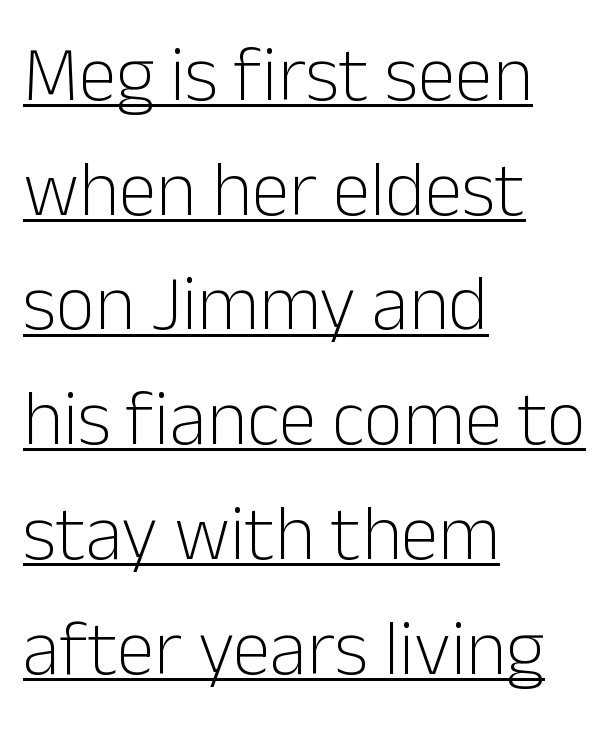
These lines are rendered in a variable-pitch font. These lines keep a tight, regular rhythm from letter to letter. The leading is moderate, giving the passage an even texture. If you drew a ruler down the left edge, every line would touch it. You can tell it's not italic because the verticals are truly vertical. Does the type have serifs? No, each stem ends abruptly.
